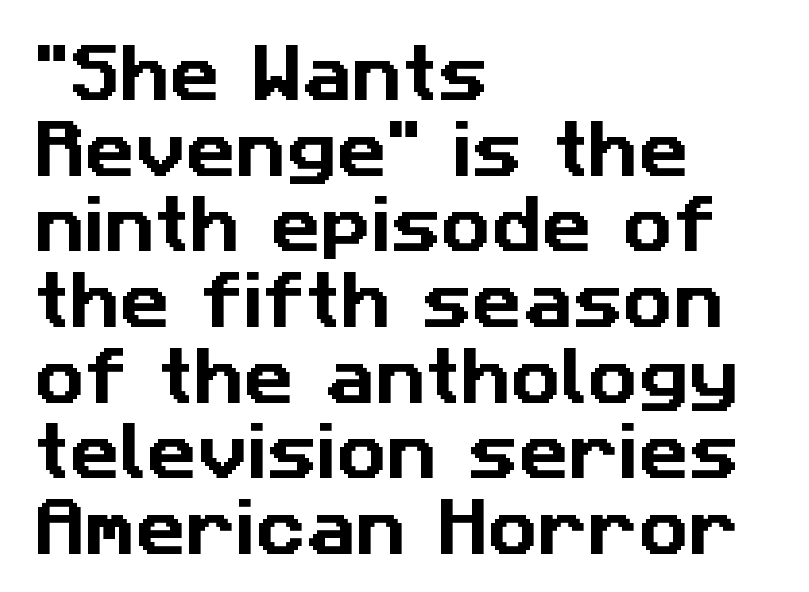
Q: Is the typeface a serif or a sans-serif typeface? A: Sans-serif.
Q: Is the text underlined? A: No.
Q: How is the paragraph aligned? A: Left-aligned.
Q: Is the spacing between letters normal or unusually wide? A: Normal.
Q: Width (condensed, normal, or wide)? A: Normal.
Q: Stroke contrast? A: Low.
Q: x-height? A: Medium.
Q: Monospaced? A: No.
